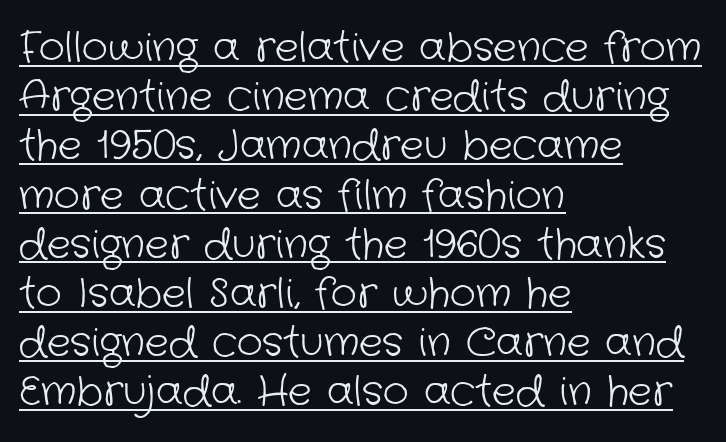
Q: Is the text bold? A: No.
Q: Is the typeface a serif or a sans-serif typeface? A: Sans-serif.
Q: Is the text underlined? A: Yes.
Q: How is the paragraph aligned? A: Left-aligned.
Q: Is the spacing between letters normal or unusually wide? A: Normal.
Q: Width (condensed, normal, or wide)? A: Normal.
Q: Stroke contrast? A: Low.
Q: x-height? A: Medium.
Q: Monospaced? A: No.
